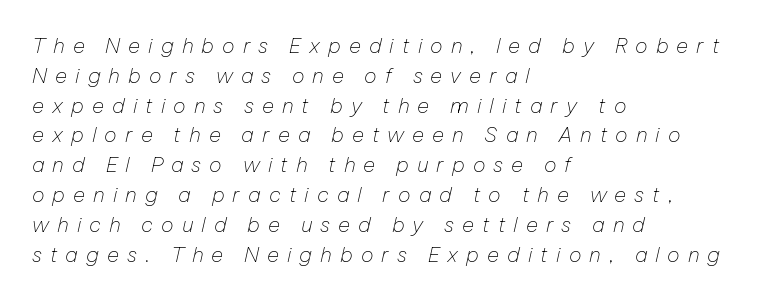
Heaviness? Minimal to ordinary, like unemphasized prose. The designer left line spacing at the default. Between one letter and the next there's a generous, obvious gap. Left-aligned paragraph, ragged on the right. The face used here has a pronounced slope to its letters.
